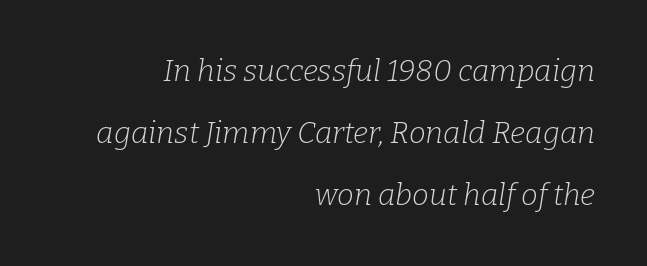
{"serif": "yes", "italic": "yes", "lean": "right", "slant_degrees": 9, "bold": "no", "weight": "light", "width": "normal", "stroke_contrast": "low", "x_height": "medium", "monospaced": "no", "underline": "no", "align": "right", "line_spacing": "loose", "line_spacing_ratio": 2.07, "letter_spacing": "normal", "letter_spacing_em": 0.0, "glyph_px": 30}
